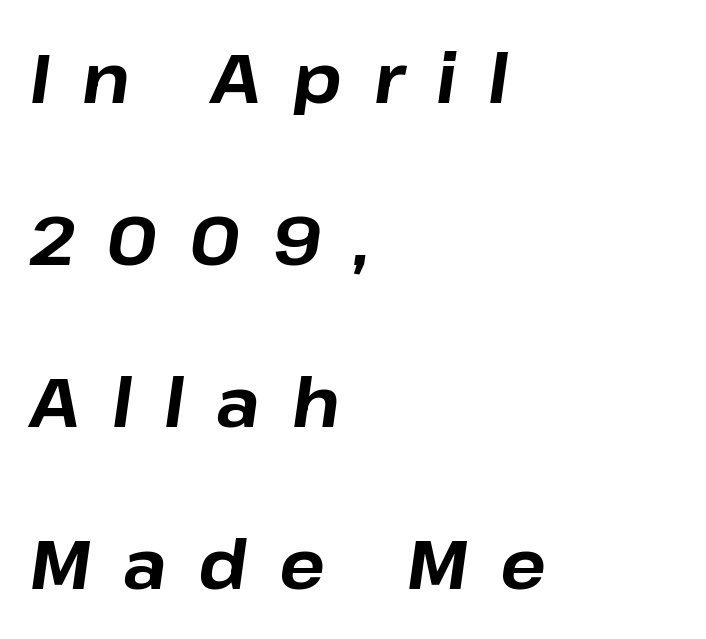
The image shows 68 px bold type, italic (leaning right); set left-aligned, loose line spacing (2.38x), unusually wide letter spacing (+0.47 em), not underlined; low stroke contrast and a medium x-height.
